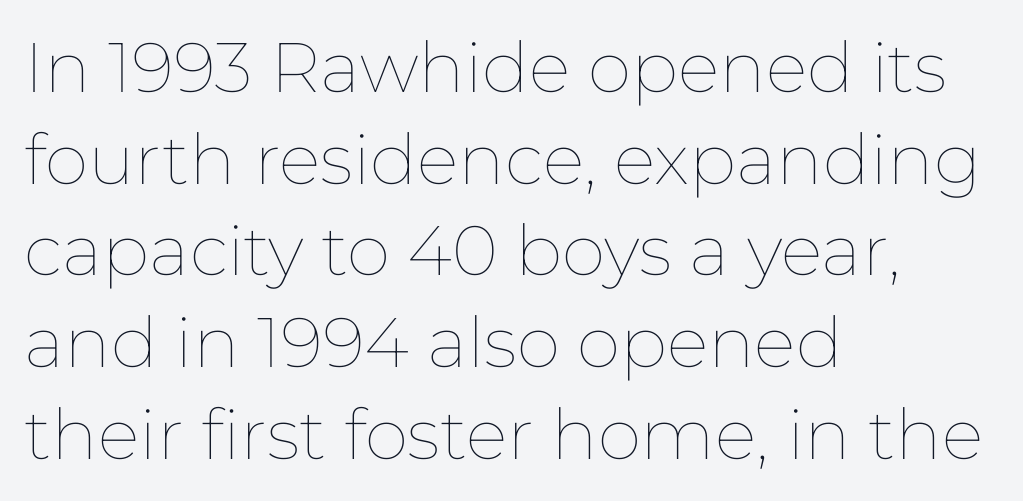
Q: Is the text bold? A: No.
Q: Is the text italic (slanted)? A: No, it is upright.
Q: Is the text underlined? A: No.
Q: How is the paragraph aligned? A: Left-aligned.
Q: Is the spacing between letters normal or unusually wide? A: Normal.
Q: Is the spacing between lines tight, normal or loose? A: Normal.
Q: Width (condensed, normal, or wide)? A: Normal.
Q: Stroke contrast? A: Low.
Q: x-height? A: Medium.
Q: Monospaced? A: No.
